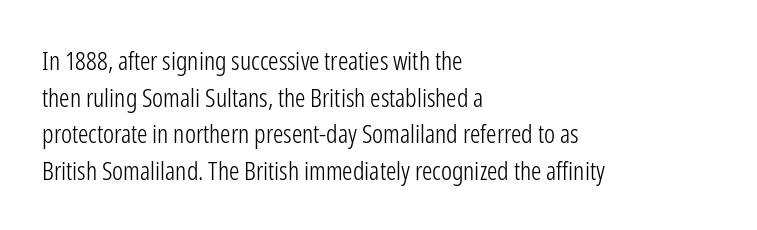
{"italic": "no", "bold": "no", "underline": "no", "align": "left", "line_spacing": "normal", "line_spacing_ratio": 1.41, "letter_spacing": "normal", "letter_spacing_em": 0.0, "glyph_px": 26}
